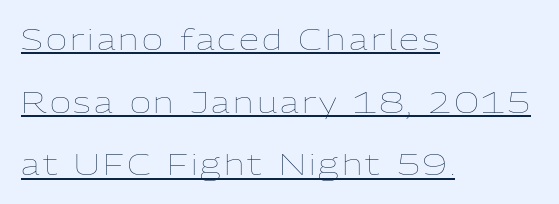
{"italic": "no", "bold": "no", "weight": "thin", "width": "normal", "stroke_contrast": "low", "x_height": "medium", "monospaced": "no", "underline": "yes", "align": "left", "line_spacing": "loose", "line_spacing_ratio": 2.16, "glyph_px": 29}
